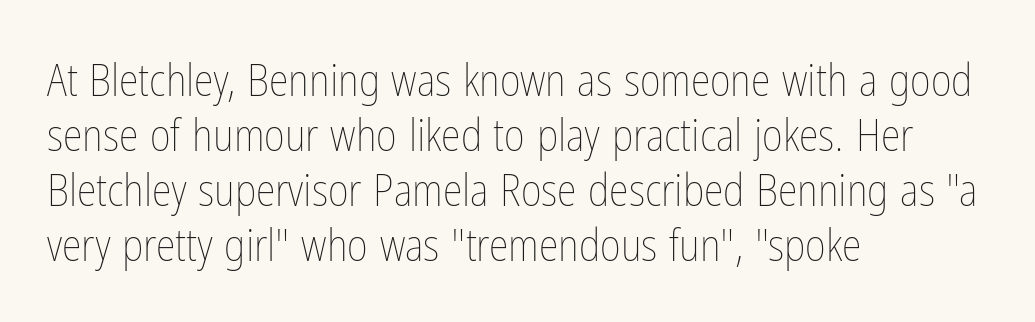
{"italic": "no", "bold": "no", "weight": "thin", "width": "condensed", "stroke_contrast": "low", "x_height": "medium", "monospaced": "no", "underline": "no", "align": "left", "line_spacing_ratio": 1.22, "letter_spacing": "normal", "letter_spacing_em": 0.0, "glyph_px": 45}
